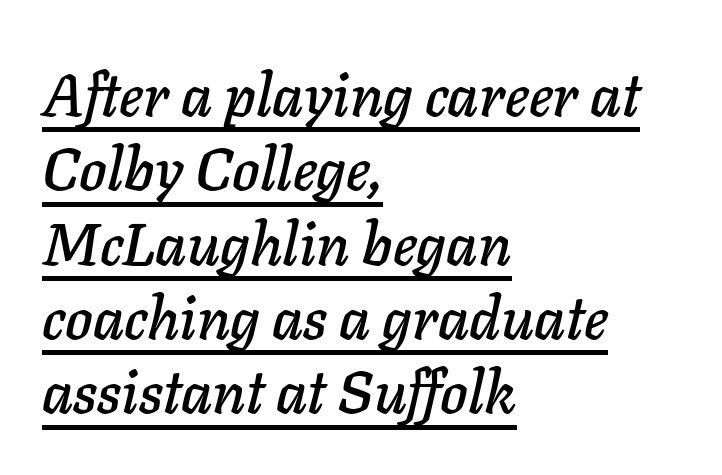
Italic: yes, the glyphs are oblique. Descenders here cross a horizontal rule under the line. The rag falls on the right side of this text block. Does extra space separate the letters? No, they use regular spacing.
